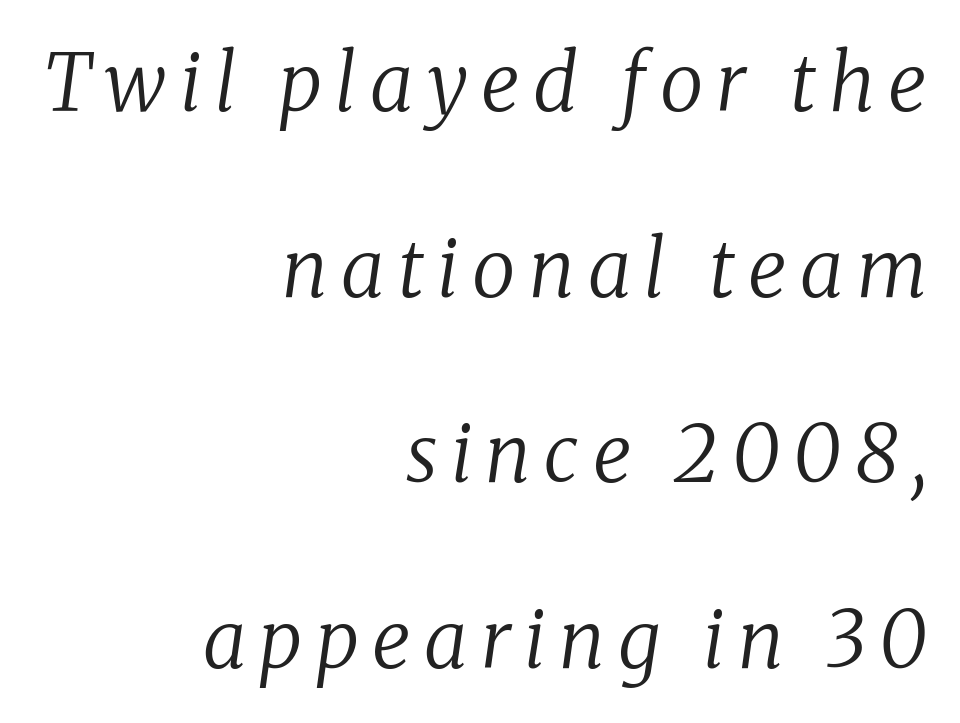
Stem width sits at or under what a default text font uses. Summary of vertical rhythm: relaxed, with wide interline spacing. Glance below the letters and you will spot only blank space. The glyphs look as if they've been sheared to an angle. Is this a fixed-width face? No — the glyphs have proportional, varying widths.
